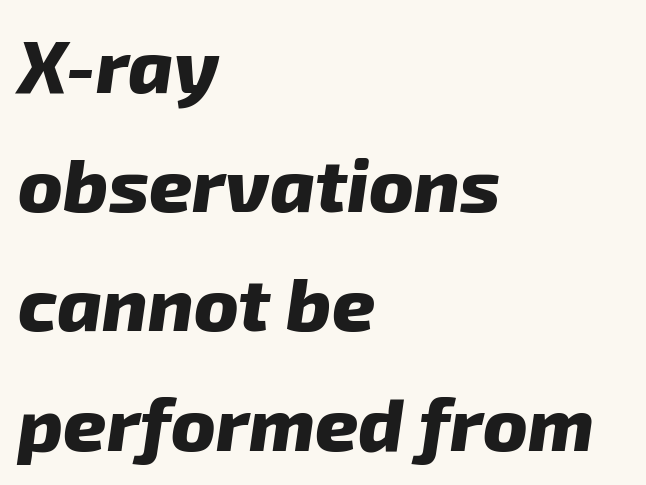
Q: Is the text bold? A: Yes.
Q: Is the text italic (slanted)? A: Yes, it leans right by about 8 degrees.
Q: Is the text underlined? A: No.
Q: How is the paragraph aligned? A: Left-aligned.
Q: Is the spacing between letters normal or unusually wide? A: Normal.
Q: Is the spacing between lines tight, normal or loose? A: Normal.
Q: Width (condensed, normal, or wide)? A: Normal.
Q: Stroke contrast? A: Low.
Q: x-height? A: Medium.
Q: Monospaced? A: No.
